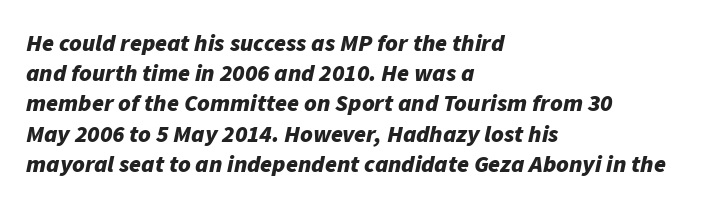
The image shows 24 px bold type, italic (leaning right); set left-aligned, normal line spacing (1.26x), normal letter spacing, not underlined.
